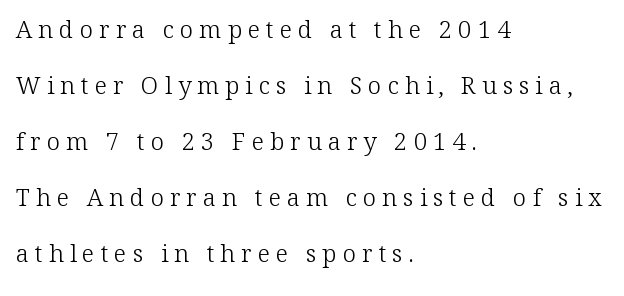
{"italic": "no", "bold": "no", "underline": "no", "align": "left", "line_spacing": "loose", "line_spacing_ratio": 2.33, "letter_spacing": "wide", "letter_spacing_em": 0.25, "glyph_px": 24}
